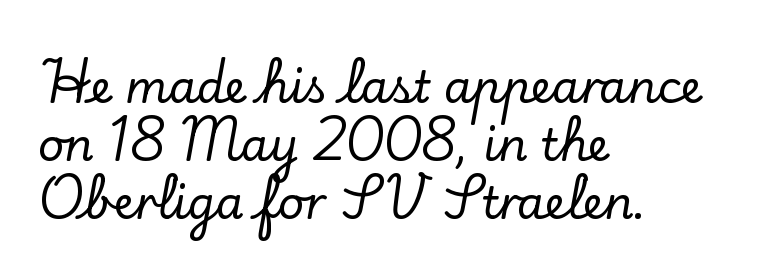
Baseline-to-baseline distance is the conventional proportion of letter height. You could not count columns in this text — the font is proportionally spaced. Quick note: underline off. The letterforms sit shoulder to shoulder at normal distance. Horizontally, the lines are justified to the leading edge only. A serif font was chosen for this passage.
